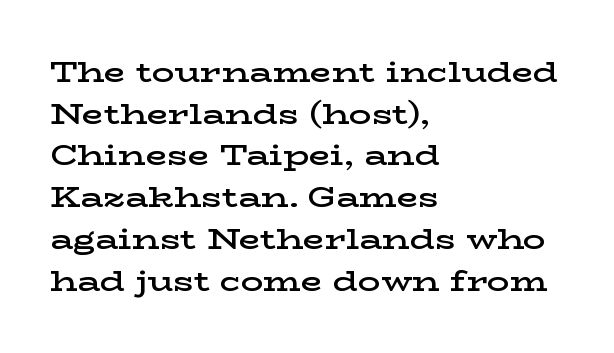
Note: serifs present on the glyphs. It's the straight-up-and-down kind of type. The letters sit at their default tracking, neither squeezed nor spread. Words float on clear page, feet unadorned. Left-aligned paragraph, ragged on the right.
